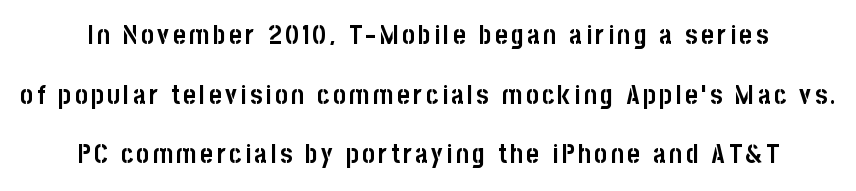
Q: Is the text bold? A: Yes.
Q: Is the text italic (slanted)? A: No, it is upright.
Q: Is the text underlined? A: No.
Q: Is the spacing between lines tight, normal or loose? A: Loose.
